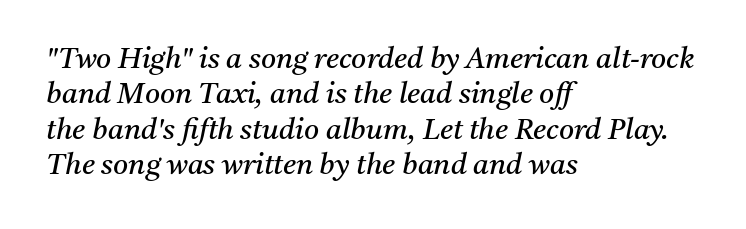
The image shows 29 px regular-weight serif type, italic (leaning right); set left-aligned, line spacing 1.22x, normal letter spacing, not underlined; medium stroke contrast and a medium x-height.
